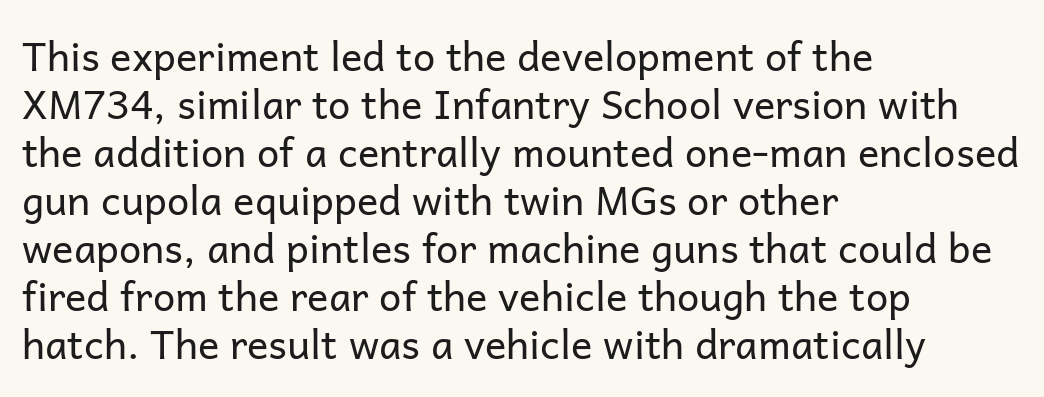
Honestly, the letter spacing is just normal — you wouldn't notice it. Letterform terminals end flat and unadorned throughout the passage. The compositor pushed each line to the left boundary. Underline: absent. The passage shown is typed in a proportional face where columns would drift. When letters stand straight like this, we call the style roman or upright.
